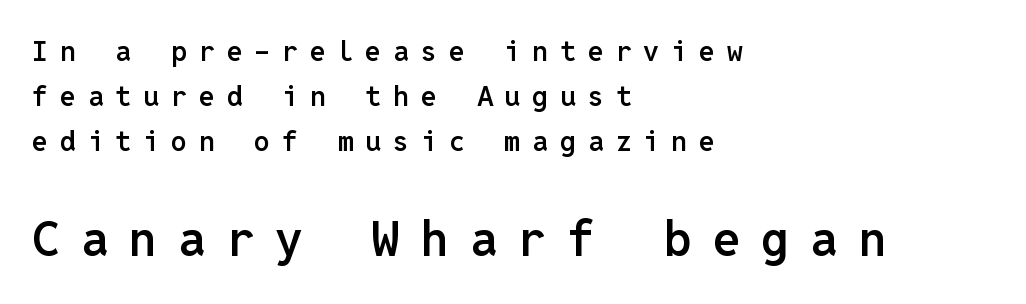
Q: Is the text bold? A: Semi-bold.
Q: Is the text italic (slanted)? A: No, it is upright.
Q: Is the typeface a serif or a sans-serif typeface? A: Sans-serif.
Q: Is the text underlined? A: No.
Q: How is the paragraph aligned? A: Left-aligned.
Q: Is the spacing between letters normal or unusually wide? A: Unusually wide.
Q: Is the spacing between lines tight, normal or loose? A: Normal.
Q: Which block of text is set in a larger size, the first (top) or the second (bottom)? A: The second (bottom) one.
Q: Width (condensed, normal, or wide)? A: Normal.
Q: Stroke contrast? A: Low.
Q: x-height? A: Medium.
Q: Monospaced? A: Yes.
